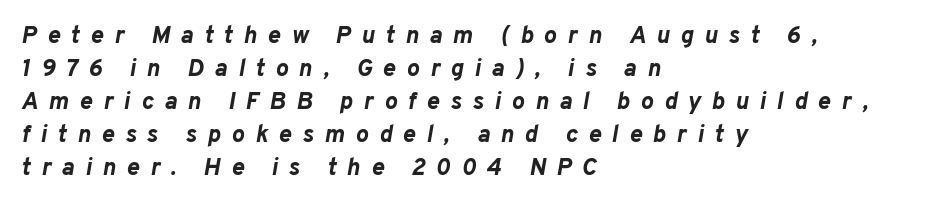
The image shows 24 px bold type, italic (leaning right); set left-aligned, normal line spacing (1.38x), unusually wide letter spacing (+0.45 em), not underlined.
